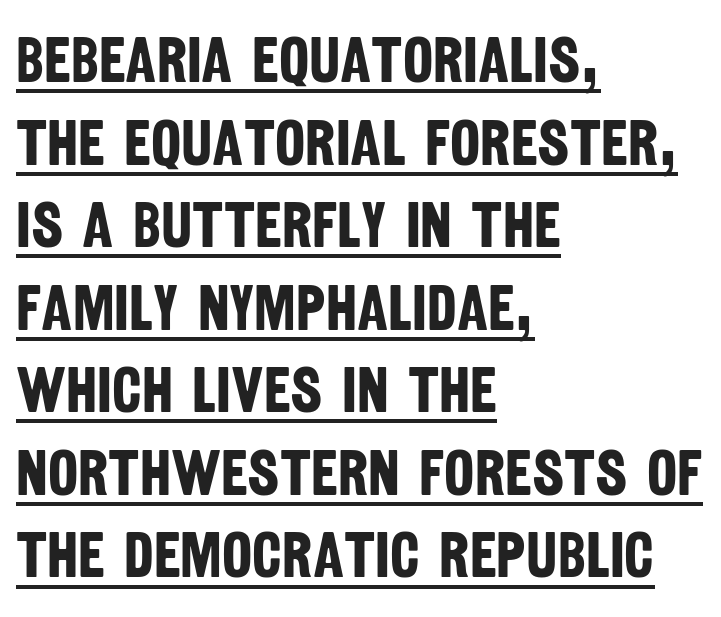
{"serif": "no", "bold": "yes", "weight": "bold", "width": "condensed", "stroke_contrast": "low", "x_height": "large", "monospaced": "no", "underline": "yes", "align": "left", "line_spacing": "normal", "line_spacing_ratio": 1.29, "letter_spacing": "normal", "letter_spacing_em": 0.0, "glyph_px": 64}
